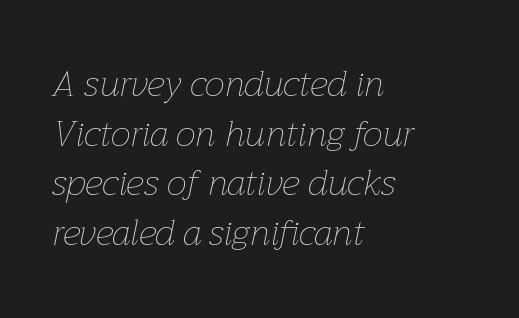
Q: Is the text bold? A: No.
Q: Is the text italic (slanted)? A: Yes, it leans right by about 12 degrees.
Q: Is the text underlined? A: No.
Q: How is the paragraph aligned? A: Left-aligned.
Q: Is the spacing between letters normal or unusually wide? A: Normal.
Q: Is the spacing between lines tight, normal or loose? A: Normal.
Q: Width (condensed, normal, or wide)? A: Normal.
Q: Stroke contrast? A: Low.
Q: x-height? A: Medium.
Q: Monospaced? A: No.
